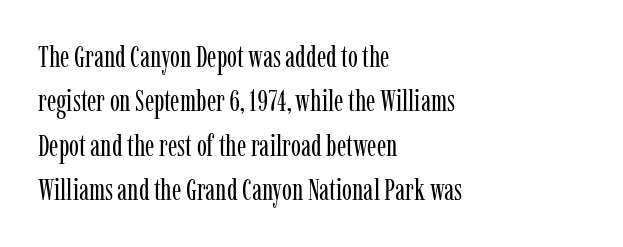
{"serif": "yes", "italic": "no", "bold": "no", "weight": "regular", "width": "condensed", "stroke_contrast": "low", "x_height": "medium", "monospaced": "no", "underline": "no", "align": "left", "line_spacing": "normal", "line_spacing_ratio": 1.48, "letter_spacing": "normal", "letter_spacing_em": 0.0, "glyph_px": 30}
